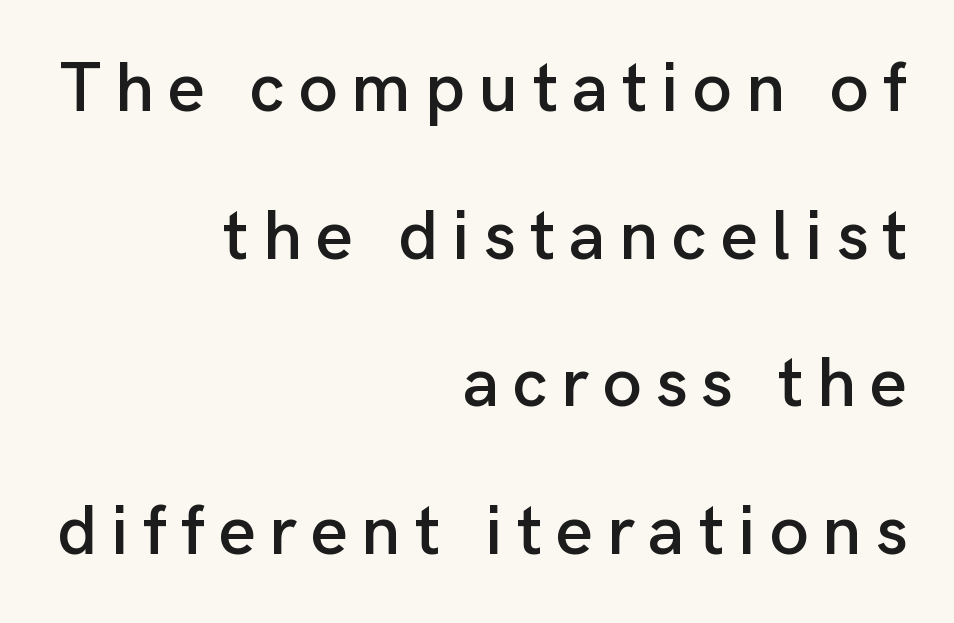
Characters follow at a spacing far wider than the type designer built in. The specimen omits any rule beneath the text block's lines. A flush-right, rag-left setting is used for this passage. Rows of type keep a wide berth in the vertical direction. This is roman type, the default non-slanted kind. Nothing sits at the stroke ends, so this counts as sans-serif.
